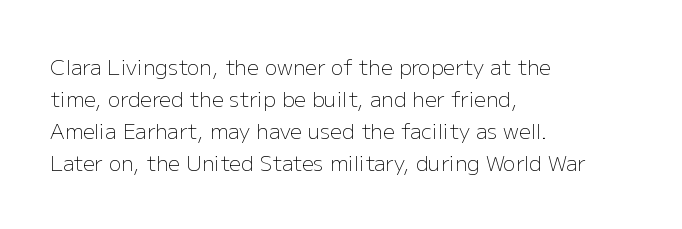
Q: Is the text bold? A: No.
Q: Is the text italic (slanted)? A: No, it is upright.
Q: Is the text underlined? A: No.
Q: How is the paragraph aligned? A: Left-aligned.
Q: Is the spacing between letters normal or unusually wide? A: Normal.
Q: Is the spacing between lines tight, normal or loose? A: Normal.
